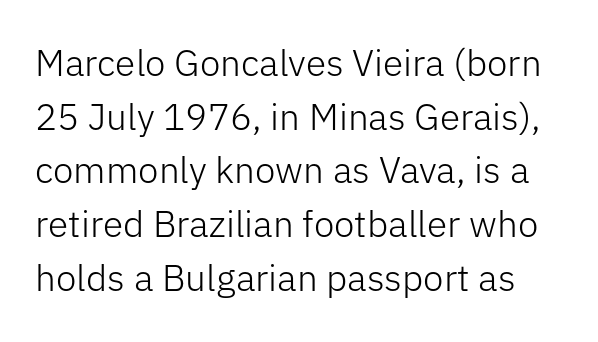
{"serif": "no", "italic": "no", "bold": "no", "weight": "light", "width": "normal", "stroke_contrast": "low", "x_height": "medium", "monospaced": "no", "underline": "no", "line_spacing": "normal", "line_spacing_ratio": 1.45, "letter_spacing": "normal", "letter_spacing_em": 0.0, "glyph_px": 37}
